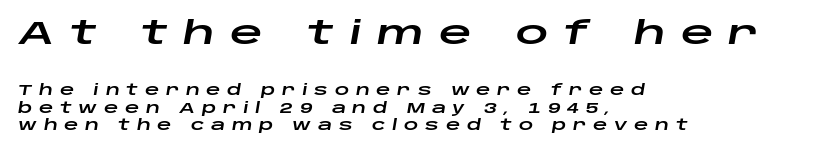
Does extra space separate the letters? Yes, quite a lot of it. Letters rest on an invisible, unmarked baseline. The rendering applies a slant to the glyphs. Each line starts at the same left margin while the right side varies. The face used here appears at its bigger size in the upper chunk.
